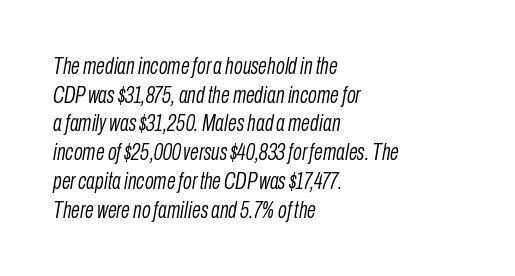
The image shows 23 px text type, italic (leaning right); set left-aligned, normal line spacing (1.25x), normal letter spacing, not underlined.
